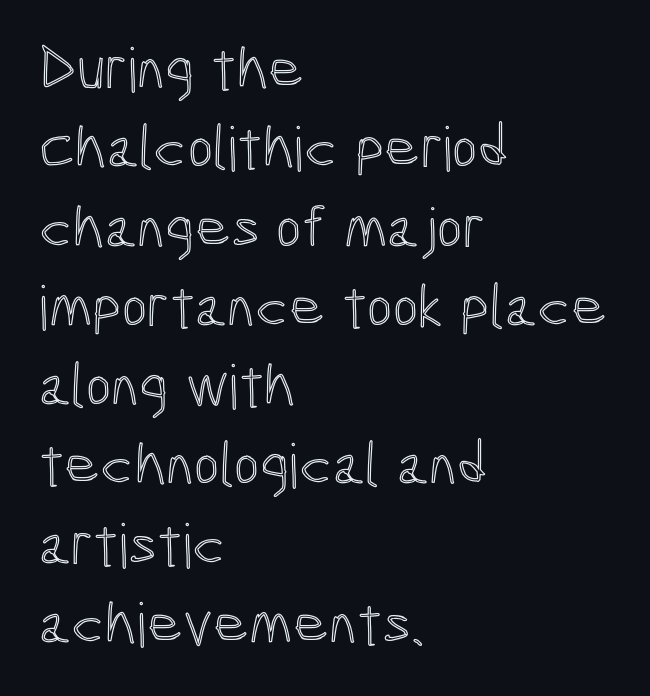
Observe the ordinary spacing: letters are neighbours, not strangers. These lines sit exactly where default settings would place them. Looks like regular typesetting: each glyph gets only the width it needs. The space directly below the letters is spotless.
